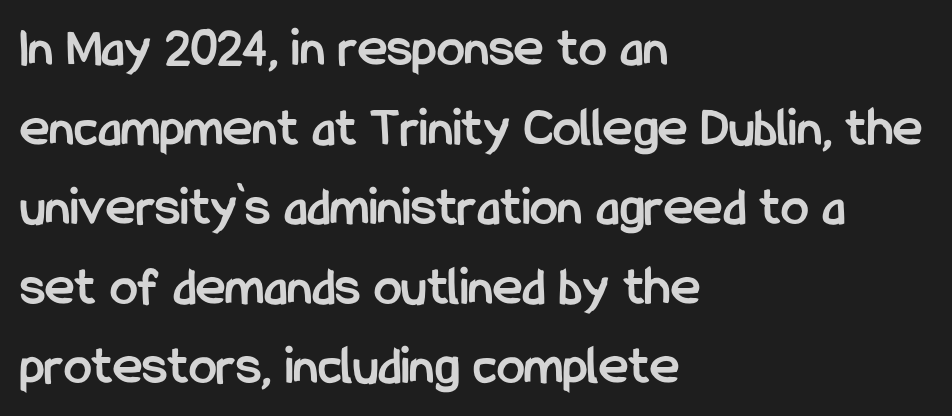
Q: Is the text bold? A: Yes.
Q: Is the text italic (slanted)? A: No, it is upright.
Q: Is the typeface a serif or a sans-serif typeface? A: Sans-serif.
Q: Is the text underlined? A: No.
Q: How is the paragraph aligned? A: Left-aligned.
Q: Is the spacing between letters normal or unusually wide? A: Normal.
Q: Is the spacing between lines tight, normal or loose? A: Normal.
Q: Width (condensed, normal, or wide)? A: Condensed.
Q: Stroke contrast? A: Low.
Q: x-height? A: Medium.
Q: Monospaced? A: No.
